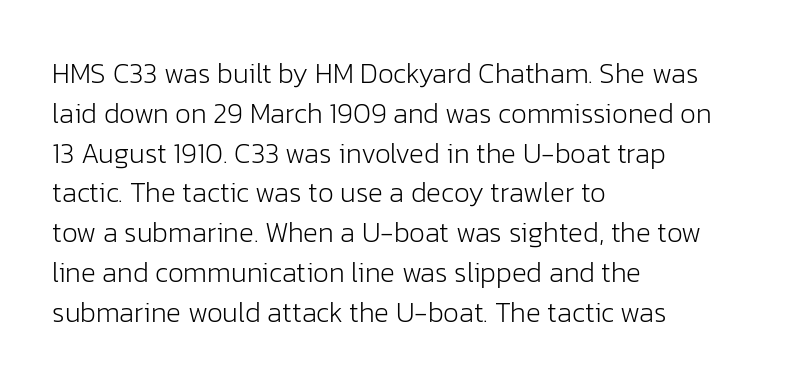
The image shows 28 px light sans-serif type, upright; set left-aligned, normal line spacing (1.42x), normal letter spacing, not underlined; low stroke contrast and a medium x-height.
